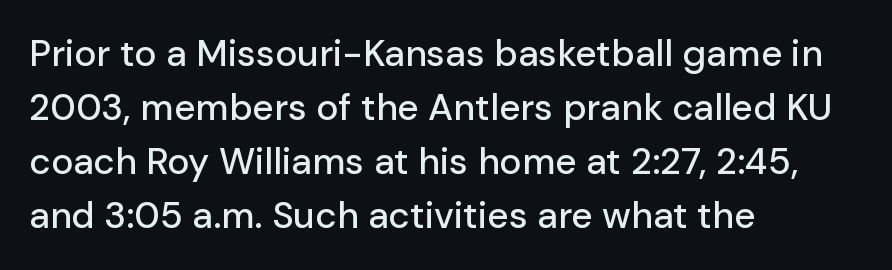
Q: Is the text italic (slanted)? A: No, it is upright.
Q: Is the typeface a serif or a sans-serif typeface? A: Sans-serif.
Q: Is the text underlined? A: No.
Q: How is the paragraph aligned? A: Left-aligned.
Q: Is the spacing between letters normal or unusually wide? A: Normal.
Q: Is the spacing between lines tight, normal or loose? A: Normal.
Q: Width (condensed, normal, or wide)? A: Normal.
Q: Stroke contrast? A: Low.
Q: x-height? A: Medium.
Q: Monospaced? A: No.
